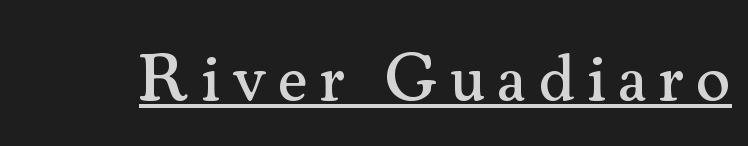
Q: Is the text italic (slanted)? A: No, it is upright.
Q: Is the typeface a serif or a sans-serif typeface? A: Serif.
Q: Is the text underlined? A: Yes.
Q: Width (condensed, normal, or wide)? A: Normal.
Q: Stroke contrast? A: Medium.
Q: x-height? A: Small.
Q: Monospaced? A: No.
